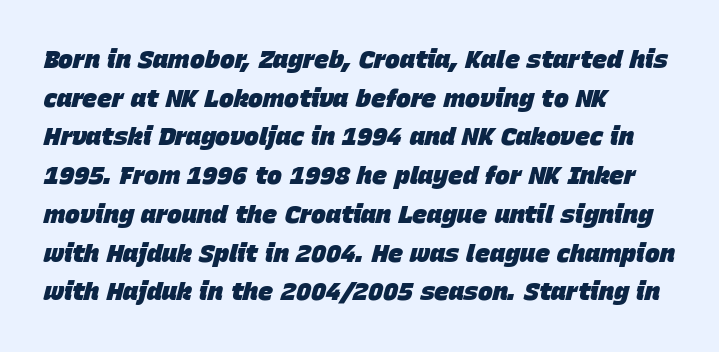
Q: Is the text bold? A: Yes.
Q: Is the text italic (slanted)? A: Yes, it leans right by about 15 degrees.
Q: Is the text underlined? A: No.
Q: How is the paragraph aligned? A: Left-aligned.
Q: Is the spacing between letters normal or unusually wide? A: Normal.
Q: Is the spacing between lines tight, normal or loose? A: Normal.
